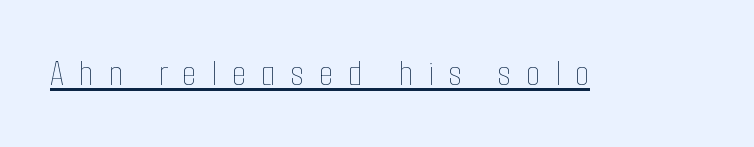
The image shows 38 px thin, condensed type, upright; set unusually wide letter spacing (+0.38 em), underlined; low stroke contrast and a medium x-height.
